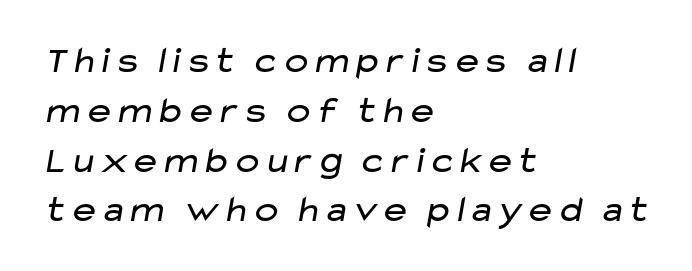
Q: Is the text bold? A: No.
Q: Is the typeface a serif or a sans-serif typeface? A: Sans-serif.
Q: Is the text underlined? A: No.
Q: How is the paragraph aligned? A: Left-aligned.
Q: Is the spacing between letters normal or unusually wide? A: Normal.
Q: Is the spacing between lines tight, normal or loose? A: Normal.
Q: Width (condensed, normal, or wide)? A: Wide.
Q: Stroke contrast? A: Low.
Q: x-height? A: Medium.
Q: Monospaced? A: No.
